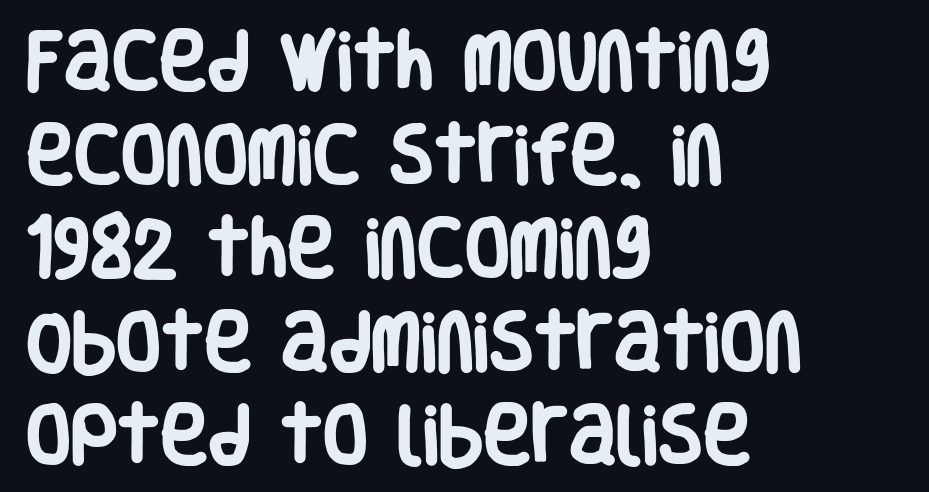
{"serif": "no", "italic": "no", "bold": "yes", "weight": "heavy", "width": "condensed", "stroke_contrast": "low", "x_height": "large", "monospaced": "no", "underline": "no", "align": "left", "line_spacing": "normal", "line_spacing_ratio": 1.44, "letter_spacing": "normal", "letter_spacing_em": 0.0, "glyph_px": 65}
